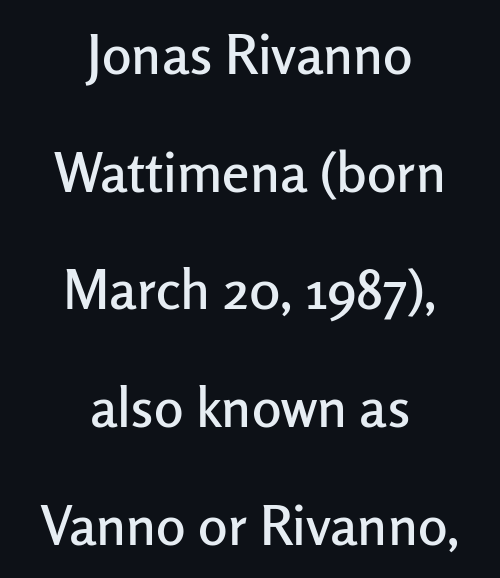
Q: Is the text italic (slanted)? A: No, it is upright.
Q: Is the typeface a serif or a sans-serif typeface? A: Sans-serif.
Q: Is the text underlined? A: No.
Q: How is the paragraph aligned? A: Centered.
Q: Is the spacing between letters normal or unusually wide? A: Normal.
Q: Is the spacing between lines tight, normal or loose? A: Loose.
Q: Width (condensed, normal, or wide)? A: Normal.
Q: Stroke contrast? A: Low.
Q: x-height? A: Medium.
Q: Monospaced? A: No.
